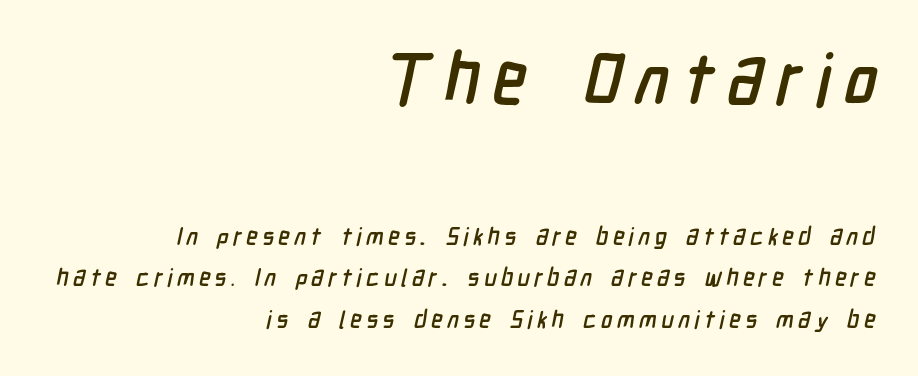
Q: Is the typeface a serif or a sans-serif typeface? A: Sans-serif.
Q: Is the text underlined? A: No.
Q: How is the paragraph aligned? A: Right-aligned.
Q: Which block of text is set in a larger size, the first (top) or the second (bottom)? A: The first (top) one.
Q: Width (condensed, normal, or wide)? A: Condensed.
Q: Stroke contrast? A: Low.
Q: x-height? A: Medium.
Q: Monospaced? A: No.
